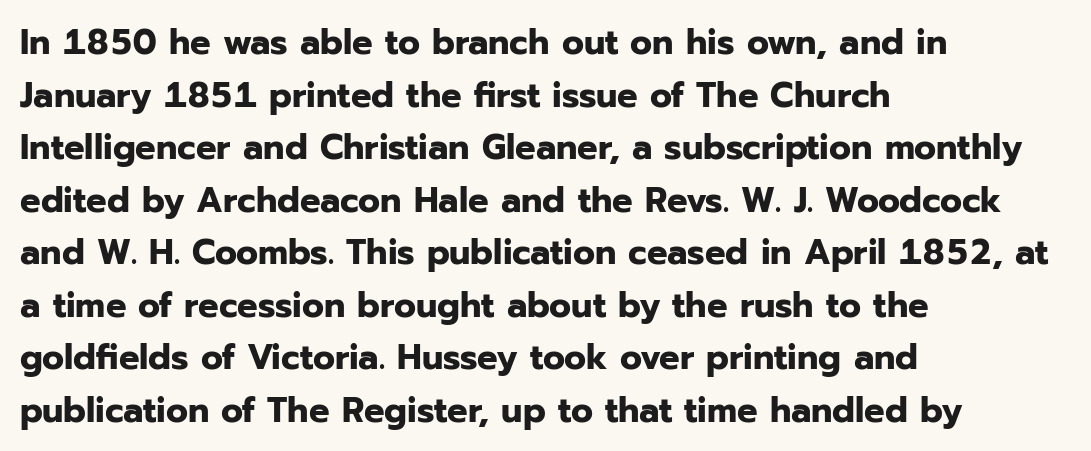
{"serif": "no", "italic": "no", "bold": "yes", "weight": "bold", "width": "normal", "stroke_contrast": "low", "x_height": "medium", "monospaced": "no", "underline": "no", "align": "left", "line_spacing": "normal", "line_spacing_ratio": 1.46, "letter_spacing": "normal", "letter_spacing_em": 0.0, "glyph_px": 36}
